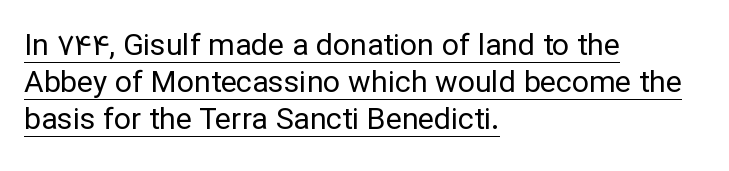
Q: Is the text bold? A: No.
Q: Is the text italic (slanted)? A: No, it is upright.
Q: Is the typeface a serif or a sans-serif typeface? A: Sans-serif.
Q: Is the text underlined? A: Yes.
Q: How is the paragraph aligned? A: Left-aligned.
Q: Is the spacing between letters normal or unusually wide? A: Normal.
Q: Width (condensed, normal, or wide)? A: Normal.
Q: Stroke contrast? A: Low.
Q: x-height? A: Medium.
Q: Monospaced? A: No.
